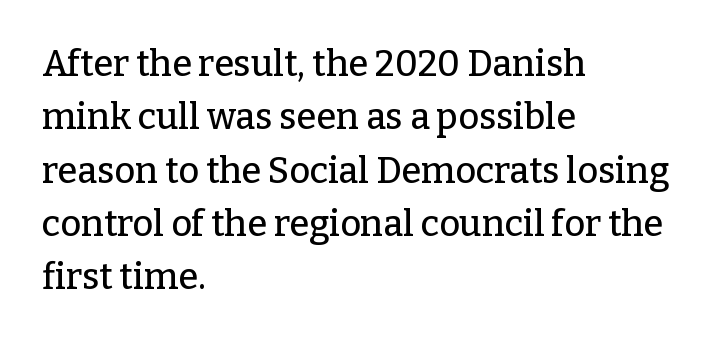
The image shows 36 px serif type, upright; set left-aligned, normal line spacing (1.48x), normal letter spacing, not underlined; low stroke contrast and a medium x-height.
